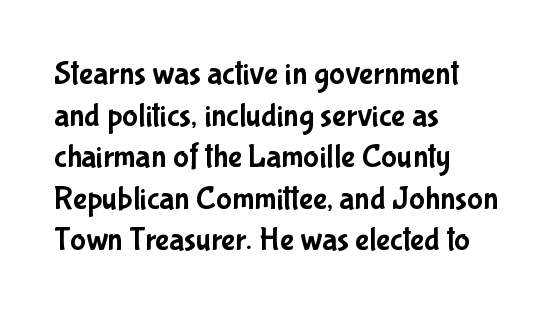
The image shows 33 px condensed sans-serif type, upright; set left-aligned, normal line spacing (1.26x), normal letter spacing, not underlined; low stroke contrast and a medium x-height.
